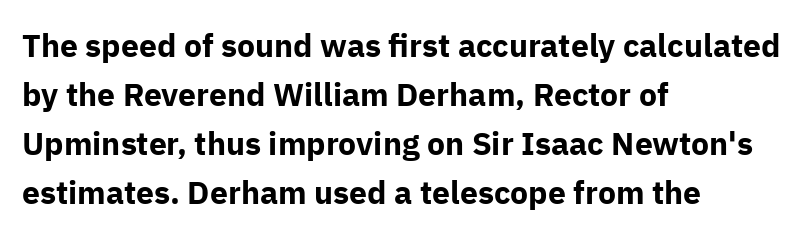
The string is rendered with underlining switched off. Successive baselines arrive at the customary interval. Tracking here is standard; glyphs follow each other at the usual distance. The setting favours the left margin, as ordinary paragraphs usually do.
